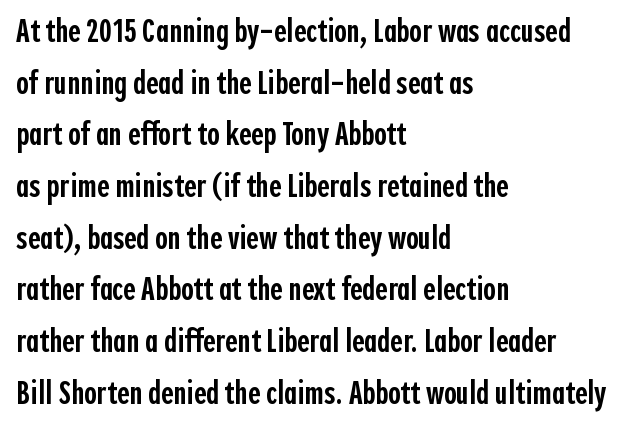
The image shows 34 px semibold, condensed sans-serif type, upright; set left-aligned, normal line spacing (1.52x), normal letter spacing, not underlined; a medium x-height.
